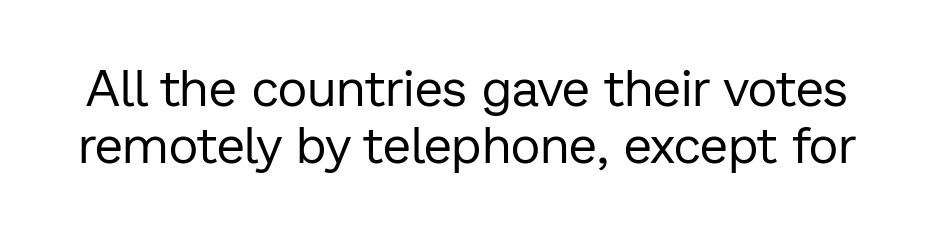
The image shows 51 px regular-weight sans-serif type, upright; set tight line spacing (1.12x), normal letter spacing, not underlined; low stroke contrast and a medium x-height.
